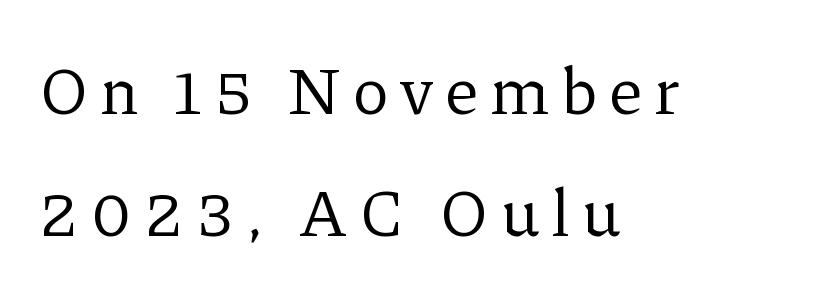
Which margin do the lines hug? The left one — the right edge is uneven. A typesetter would mark this as roman, not italic. A bare baseline throughout the passage. Think standard paragraph weight, or any step lighter than that. Note the varied advance widths — an 'i' is clearly narrower than an 'm'.
